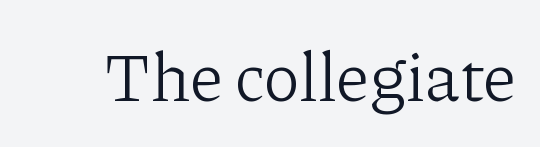
{"serif": "yes", "italic": "no", "bold": "no", "weight": "light", "width": "normal", "stroke_contrast": "low", "x_height": "medium", "monospaced": "no", "underline": "no", "letter_spacing": "normal", "letter_spacing_em": 0.0, "glyph_px": 69}
